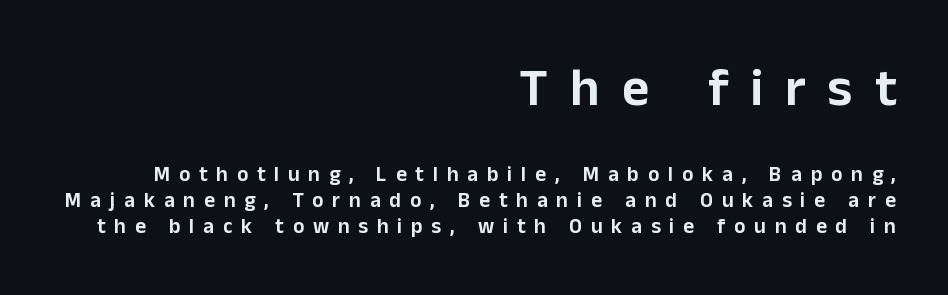
Where is the straight margin? On the right. Classification — sans serif. Note the varied advance widths — an 'i' is clearly narrower than an 'm'. The rendering shrinks the type as you move from the upper chunk to the lower. Beneath every word, the page is bare.
